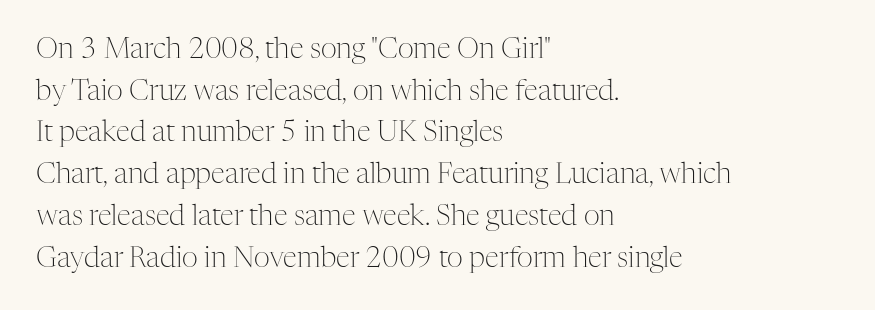
I'd call this a serif setting — the letters wear small feet. In terms of posture, this sample is upright. Compared with a typical body face, this is equally light or lighter still. The paragraph shown leans on its left margin. Only glyphs here, with clear space below each row. Do the characters align in a grid? No, the font is proportional.
